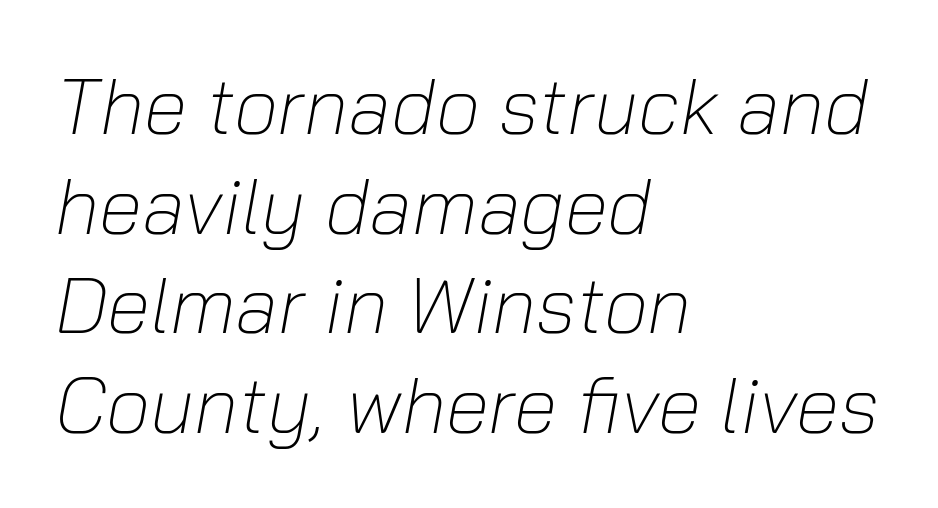
{"italic": "yes", "lean": "right", "slant_degrees": 10, "bold": "no", "weight": "light", "width": "normal", "stroke_contrast": "low", "x_height": "medium", "monospaced": "no", "underline": "no", "align": "left", "line_spacing": "normal", "line_spacing_ratio": 1.26, "letter_spacing": "normal", "letter_spacing_em": 0.0, "glyph_px": 79}
